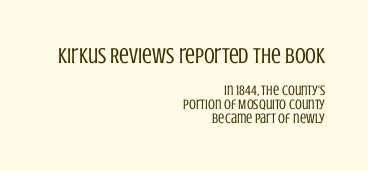
{"italic": "no", "bold": "no", "underline": "no", "align": "right", "line_spacing": "tight", "line_spacing_ratio": 0.99, "letter_spacing": "normal", "letter_spacing_em": 0.0, "larger_block": "first", "size_ratio": 1.57, "glyph_px": 22}
